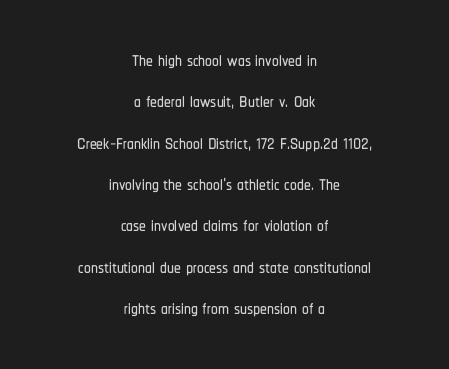
{"italic": "no", "underline": "no", "align": "center", "line_spacing": "normal", "line_spacing_ratio": 1.53, "letter_spacing": "normal", "letter_spacing_em": 0.0, "glyph_px": 27}
